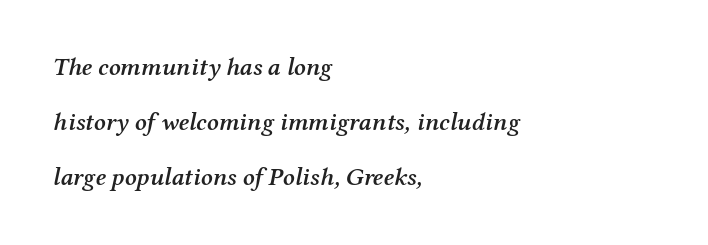
The image shows 25 px text type, italic (leaning right); set left-aligned, loose line spacing (2.21x), normal letter spacing, not underlined.
